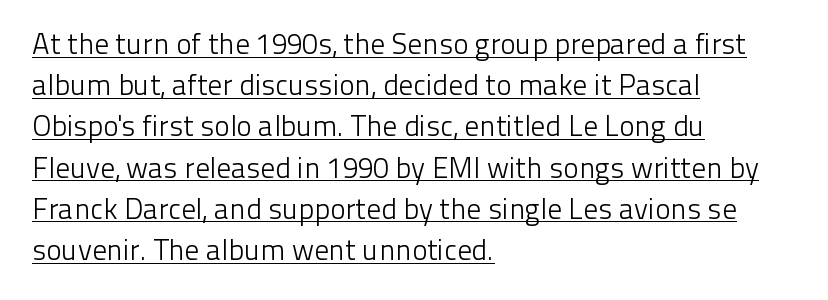
{"serif": "no", "italic": "no", "bold": "no", "weight": "light", "width": "normal", "stroke_contrast": "low", "x_height": "medium", "monospaced": "no", "underline": "yes", "align": "left", "line_spacing": "normal", "line_spacing_ratio": 1.42, "letter_spacing": "normal", "letter_spacing_em": 0.0, "glyph_px": 29}
